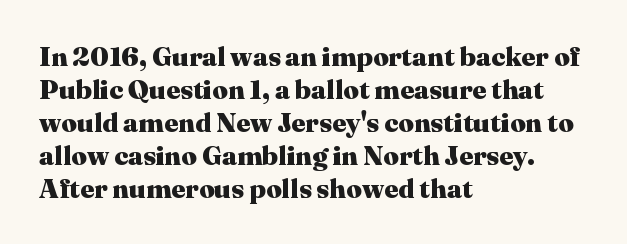
Q: Is the text bold? A: Yes.
Q: Is the text italic (slanted)? A: No, it is upright.
Q: Is the text underlined? A: No.
Q: How is the paragraph aligned? A: Left-aligned.
Q: Is the spacing between letters normal or unusually wide? A: Normal.
